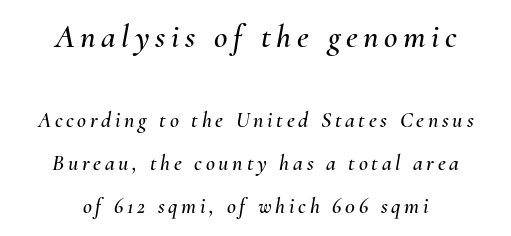
{"italic": "yes", "lean": "right", "slant_degrees": 10, "width": "normal", "stroke_contrast": "medium", "x_height": "small", "monospaced": "no", "underline": "no", "align": "center", "line_spacing": "loose", "line_spacing_ratio": 1.94, "larger_block": "first", "size_ratio": 1.5, "glyph_px": 33}
